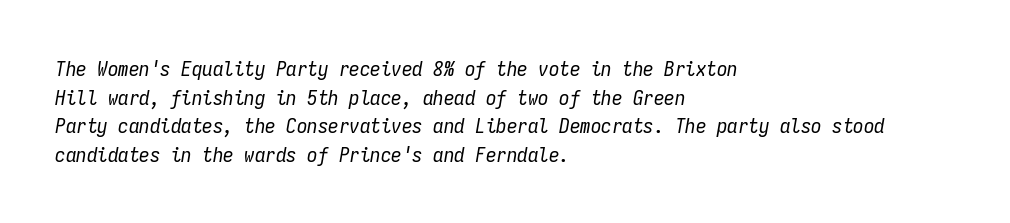
The image shows 21 px text type, italic (leaning right); set left-aligned, normal line spacing (1.36x), normal letter spacing, not underlined.
